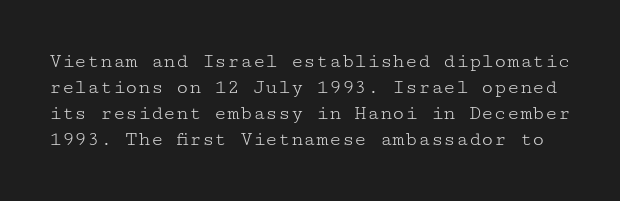
The image shows 21 px text type, upright; set line spacing 1.24x, normal letter spacing, not underlined.
